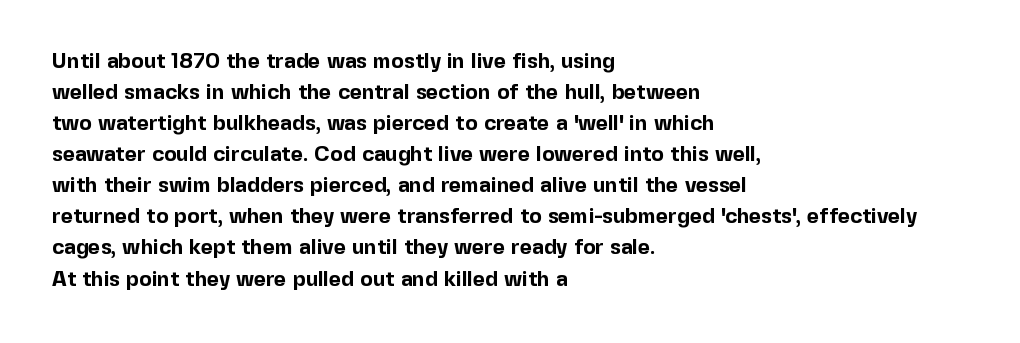
Q: Is the text bold? A: Yes.
Q: Is the text italic (slanted)? A: No, it is upright.
Q: Is the text underlined? A: No.
Q: How is the paragraph aligned? A: Left-aligned.
Q: Is the spacing between letters normal or unusually wide? A: Normal.
Q: Is the spacing between lines tight, normal or loose? A: Normal.
